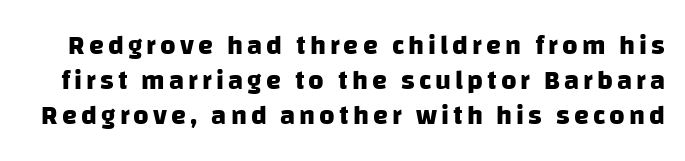
{"bold": "yes", "underline": "no", "line_spacing": "normal", "line_spacing_ratio": 1.29, "glyph_px": 27}
